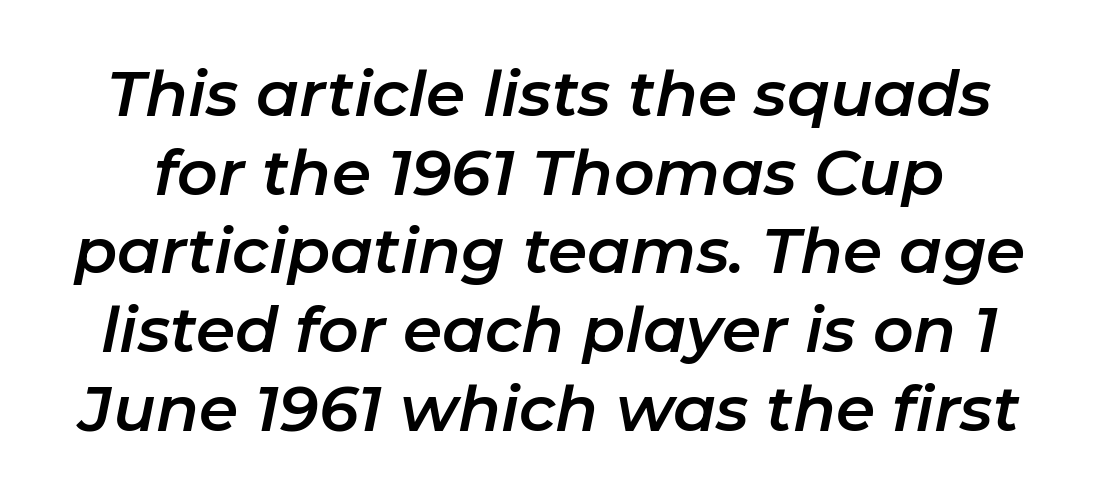
Q: Is the text italic (slanted)? A: Yes, it leans right by about 11 degrees.
Q: Is the text underlined? A: No.
Q: Is the spacing between letters normal or unusually wide? A: Normal.
Q: Is the spacing between lines tight, normal or loose? A: Normal.
Q: Width (condensed, normal, or wide)? A: Normal.
Q: Stroke contrast? A: Low.
Q: x-height? A: Medium.
Q: Monospaced? A: No.
